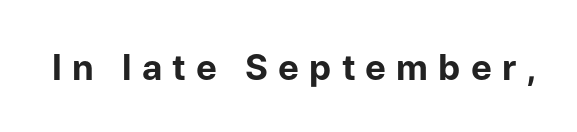
Underline: absent. Designer's note — italics off, roman on. Heavy-handed strokes throughout: this text is bold. You can tell from the bare stems that sans-serif type was used. The rendering uses natural spacing where letterforms have individual widths. Letter spacing: wide.
